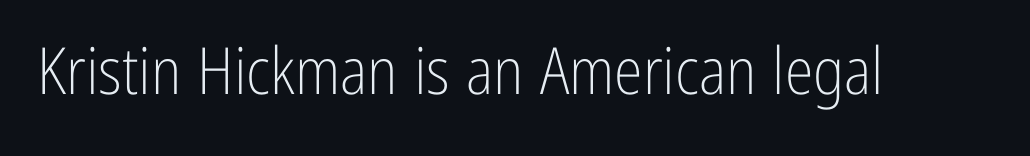
These lines are rendered in a variable-pitch font. Heft: none added — not bold. Glyph-to-glyph distance matches everyday printed text. Every stem runs plumb, perpendicular to the baseline.
